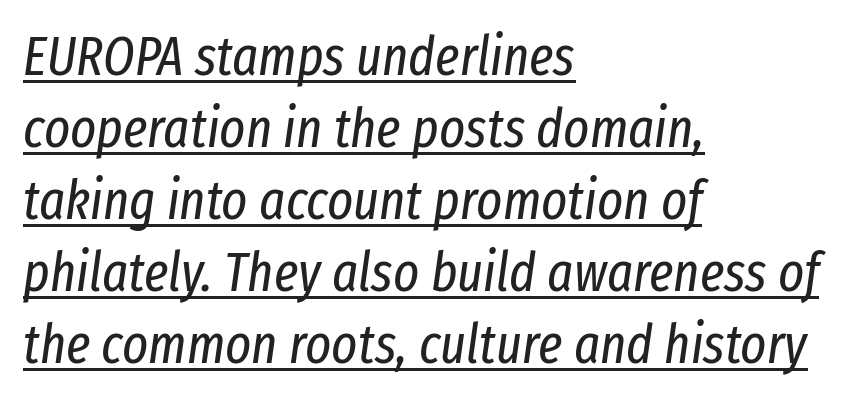
{"italic": "yes", "lean": "right", "slant_degrees": 8, "bold": "no", "weight": "regular", "width": "condensed", "stroke_contrast": "low", "x_height": "medium", "monospaced": "no", "underline": "yes", "align": "left", "line_spacing": "normal", "line_spacing_ratio": 1.31, "letter_spacing": "normal", "letter_spacing_em": 0.0, "glyph_px": 55}
